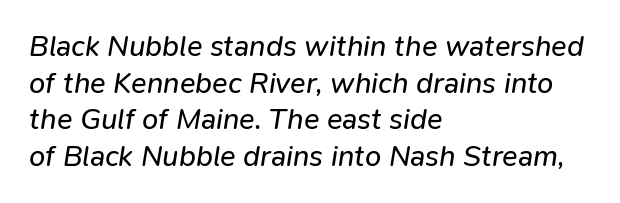
{"italic": "yes", "lean": "right", "slant_degrees": 9, "bold": "no", "weight": "regular", "width": "normal", "stroke_contrast": "low", "x_height": "medium", "monospaced": "no", "underline": "no", "align": "left", "line_spacing": "normal", "line_spacing_ratio": 1.26, "letter_spacing": "normal", "letter_spacing_em": 0.0, "glyph_px": 29}
